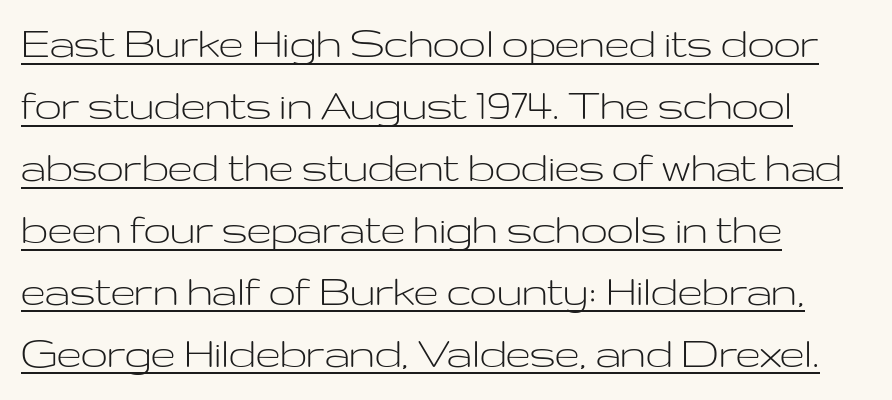
The image shows 48 px light, wide sans-serif type, upright; set left-aligned, normal line spacing (1.29x), normal letter spacing, underlined; low stroke contrast and a medium x-height.
